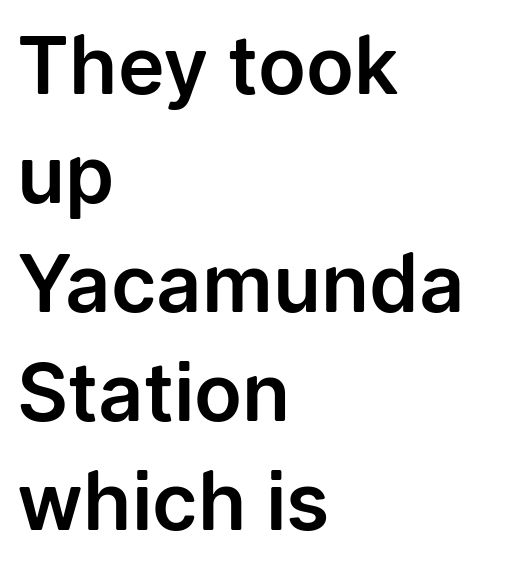
The image shows 79 px sans-serif type, upright; set left-aligned, normal line spacing (1.38x), normal letter spacing, not underlined; low stroke contrast and a medium x-height.
